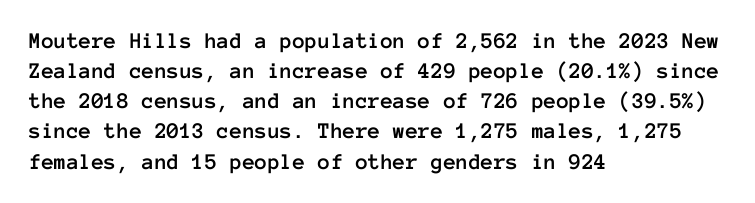
The image shows 23 px text type, upright; set left-aligned, normal line spacing (1.31x), normal letter spacing, not underlined.
